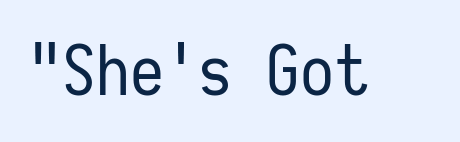
Q: Is the text bold? A: No.
Q: Is the text italic (slanted)? A: No, it is upright.
Q: Is the typeface a serif or a sans-serif typeface? A: Sans-serif.
Q: Is the text underlined? A: No.
Q: Is the spacing between letters normal or unusually wide? A: Normal.
Q: Width (condensed, normal, or wide)? A: Condensed.
Q: Stroke contrast? A: Low.
Q: x-height? A: Medium.
Q: Monospaced? A: Yes.
